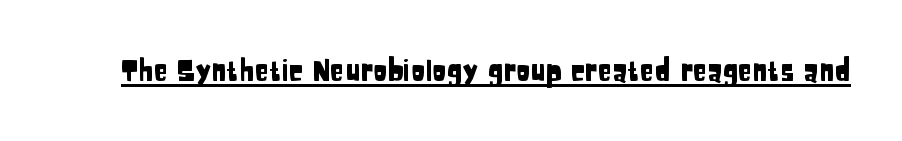
Q: Is the text italic (slanted)? A: No, it is upright.
Q: Is the typeface a serif or a sans-serif typeface? A: Sans-serif.
Q: Is the text underlined? A: Yes.
Q: Is the spacing between letters normal or unusually wide? A: Normal.
Q: Width (condensed, normal, or wide)? A: Condensed.
Q: Stroke contrast? A: Low.
Q: x-height? A: Large.
Q: Monospaced? A: No.
